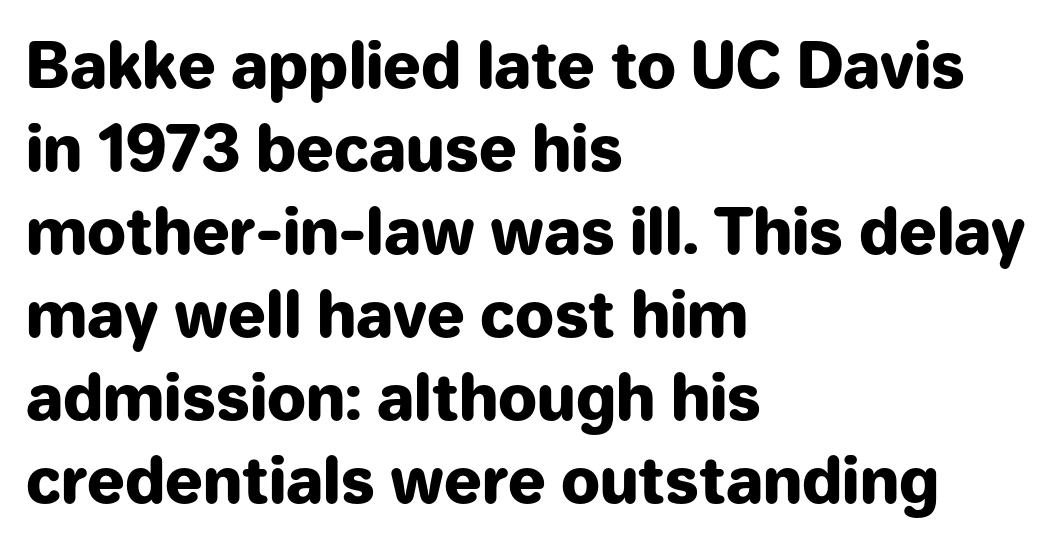
Q: Is the text bold? A: Yes.
Q: Is the text italic (slanted)? A: No, it is upright.
Q: Is the typeface a serif or a sans-serif typeface? A: Sans-serif.
Q: Is the text underlined? A: No.
Q: How is the paragraph aligned? A: Left-aligned.
Q: Is the spacing between letters normal or unusually wide? A: Normal.
Q: Is the spacing between lines tight, normal or loose? A: Normal.
Q: Width (condensed, normal, or wide)? A: Normal.
Q: Stroke contrast? A: Low.
Q: x-height? A: Medium.
Q: Monospaced? A: No.
